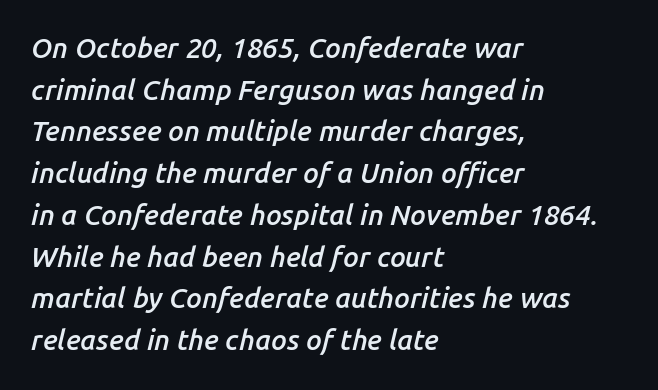
Would a proofreader flag this as italicized? Yes. No word sits above an underline. The passage shown stacks its lines at a standard gap. These lines are rendered in a variable-pitch font. Line beginnings align vertically; line endings do not. Inter-character spacing is left at the font's built-in metrics.
